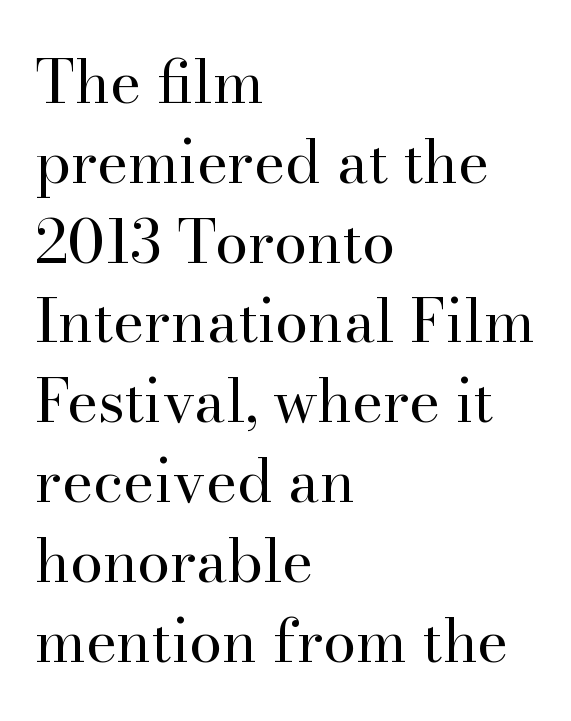
Look at the tracking — it's just the regular setting, nothing added. Here the designer chose a conventional face with non-uniform glyph widths. Heaviness? Minimal to ordinary, like unemphasized prose. Baseline-to-baseline distance is the conventional proportion of letter height.
